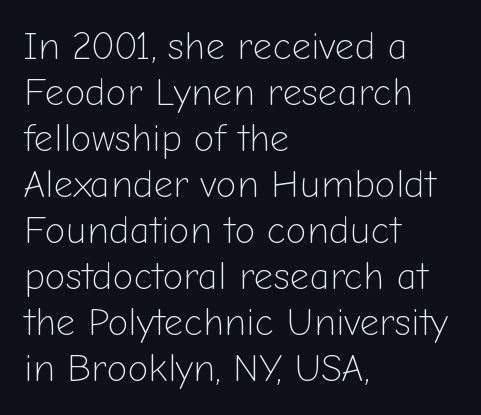
Spacing between characters is what you'd get straight out of the box. A typesetter would label this face a sans. Is this a fixed-width face? No — the glyphs have proportional, varying widths. Nothing heavy about these letters — not bold at all.
